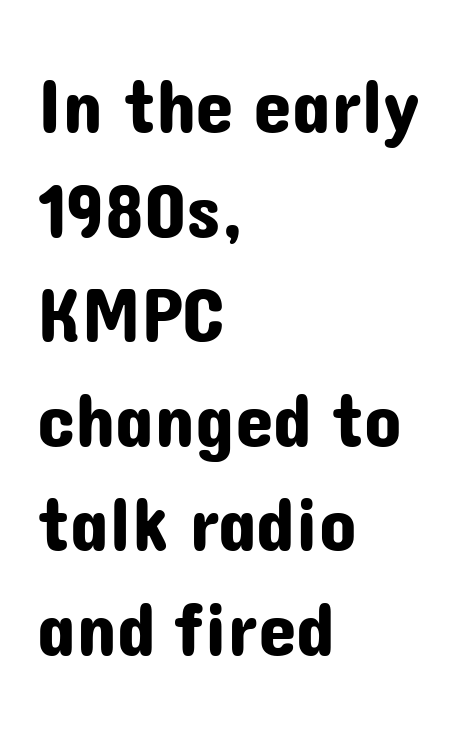
{"serif": "no", "italic": "no", "width": "normal", "stroke_contrast": "low", "x_height": "medium", "monospaced": "no", "underline": "no", "align": "left", "line_spacing": "normal", "line_spacing_ratio": 1.34, "letter_spacing": "normal", "letter_spacing_em": 0.0, "glyph_px": 78}
